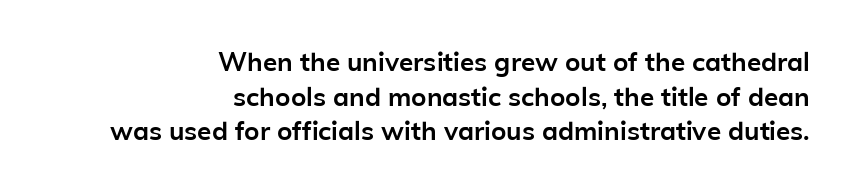
The image shows 26 px bold type, upright; set right-aligned, normal line spacing (1.33x), normal letter spacing, not underlined.
